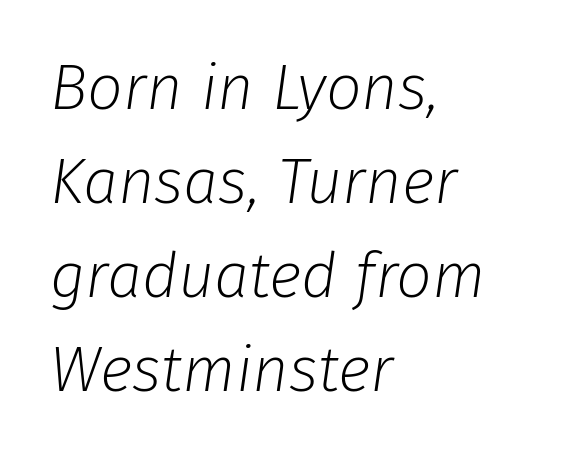
Underline: absent. Spacing verdict: proportional, widths tailored to each character. You could call the tracking neutral — neither tight nor loose. Heft: none added — not bold. Leftover space on each line is placed entirely after the last word. One glance says typical: line gaps are just what's usual.
